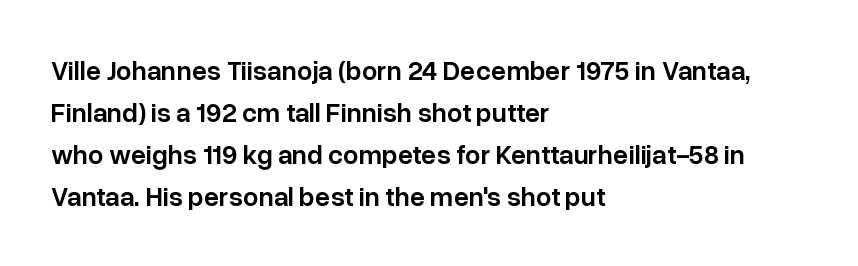
Q: Is the text bold? A: Semi-bold.
Q: Is the text italic (slanted)? A: No, it is upright.
Q: Is the text underlined? A: No.
Q: How is the paragraph aligned? A: Left-aligned.
Q: Is the spacing between letters normal or unusually wide? A: Normal.
Q: Is the spacing between lines tight, normal or loose? A: Normal.
